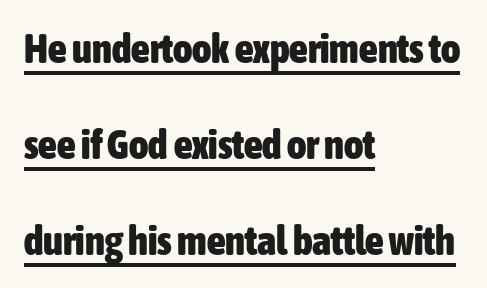
Q: Is the text bold? A: Yes.
Q: Is the text italic (slanted)? A: No, it is upright.
Q: Is the typeface a serif or a sans-serif typeface? A: Sans-serif.
Q: Is the text underlined? A: Yes.
Q: How is the paragraph aligned? A: Left-aligned.
Q: Is the spacing between letters normal or unusually wide? A: Normal.
Q: Is the spacing between lines tight, normal or loose? A: Loose.
Q: Width (condensed, normal, or wide)? A: Condensed.
Q: Stroke contrast? A: Low.
Q: x-height? A: Medium.
Q: Monospaced? A: No.
